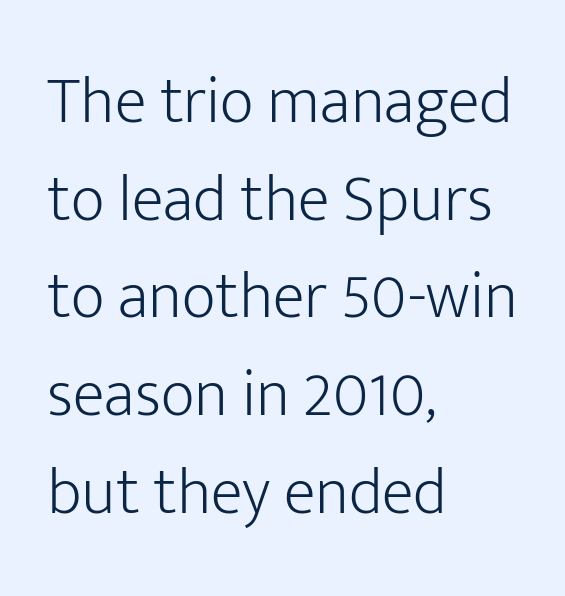
The image shows 66 px light sans-serif type, upright; set left-aligned, normal line spacing (1.48x), normal letter spacing, not underlined; low stroke contrast and a medium x-height.
